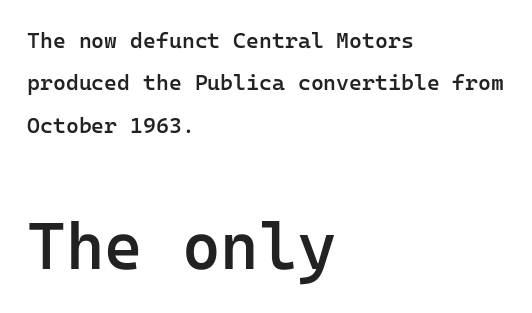
Q: Is the text bold? A: Semi-bold.
Q: Is the text italic (slanted)? A: No, it is upright.
Q: Is the typeface a serif or a sans-serif typeface? A: Sans-serif.
Q: Is the text underlined? A: No.
Q: How is the paragraph aligned? A: Left-aligned.
Q: Is the spacing between letters normal or unusually wide? A: Normal.
Q: Is the spacing between lines tight, normal or loose? A: Loose.
Q: Which block of text is set in a larger size, the first (top) or the second (bottom)? A: The second (bottom) one.
Q: Width (condensed, normal, or wide)? A: Normal.
Q: Stroke contrast? A: Low.
Q: x-height? A: Medium.
Q: Monospaced? A: Yes.
